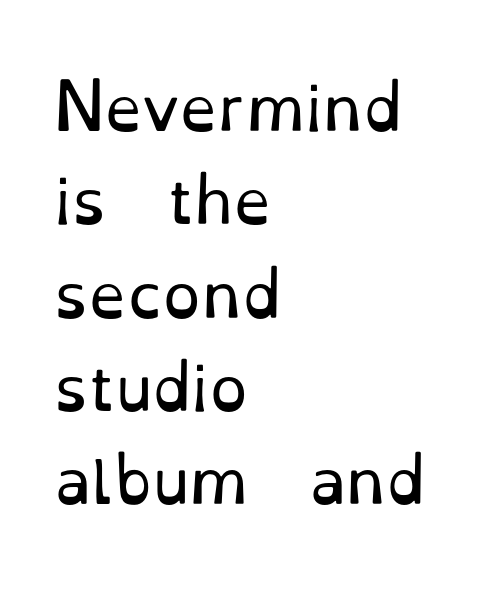
{"italic": "no", "bold": "no", "weight": "regular", "width": "normal", "stroke_contrast": "low", "x_height": "small", "monospaced": "no", "underline": "no", "align": "left", "line_spacing": "normal", "line_spacing_ratio": 1.53, "letter_spacing": "normal", "letter_spacing_em": 0.0, "glyph_px": 61}
